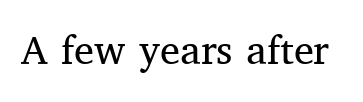
Q: Is the text bold? A: No.
Q: Is the text italic (slanted)? A: No, it is upright.
Q: Is the typeface a serif or a sans-serif typeface? A: Serif.
Q: Is the text underlined? A: No.
Q: Is the spacing between letters normal or unusually wide? A: Normal.
Q: Width (condensed, normal, or wide)? A: Normal.
Q: Stroke contrast? A: Medium.
Q: x-height? A: Medium.
Q: Monospaced? A: No.
